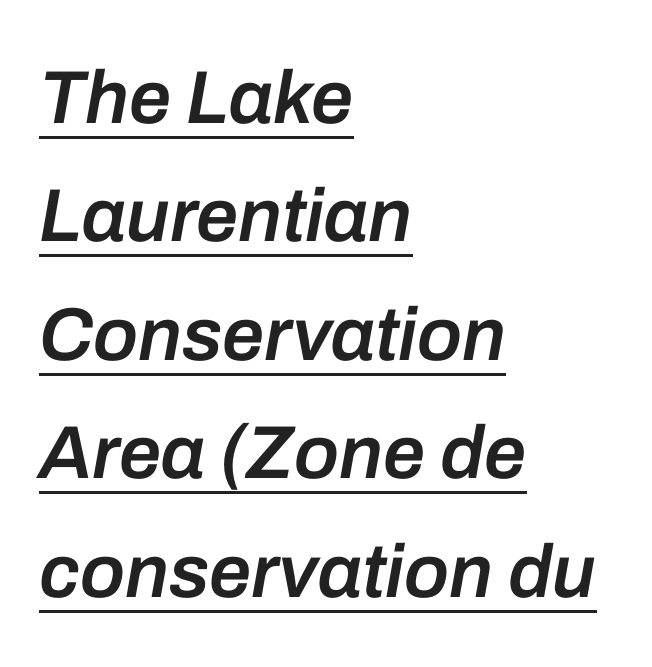
An italicized treatment has been applied to the whole sample. The typesetting leans somewhat heavy: a semibold. Spacing verdict: proportional, widths tailored to each character. Each word holds together tightly as a unit, with standard inter-letter gaps.
